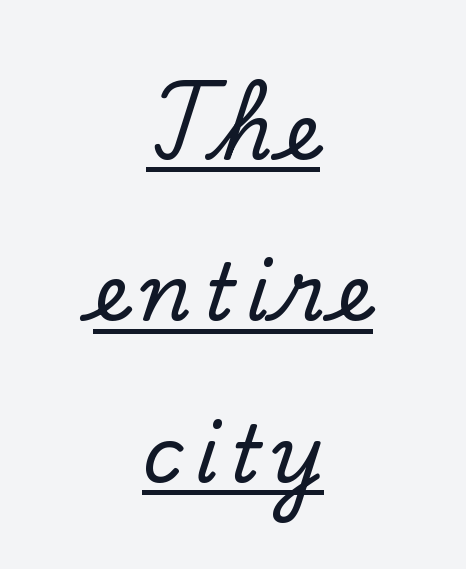
{"serif": "yes", "width": "normal", "stroke_contrast": "low", "x_height": "small", "monospaced": "no", "underline": "yes", "align": "center", "line_spacing": "loose", "line_spacing_ratio": 2.07, "glyph_px": 78}
